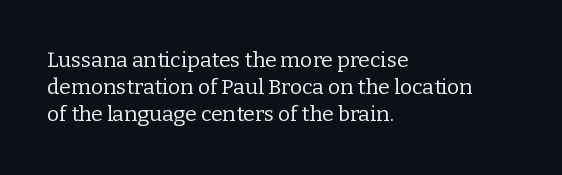
{"italic": "no", "bold": "no", "underline": "no", "align": "left", "line_spacing": "normal", "line_spacing_ratio": 1.29, "letter_spacing": "normal", "letter_spacing_em": 0.0, "glyph_px": 21}
